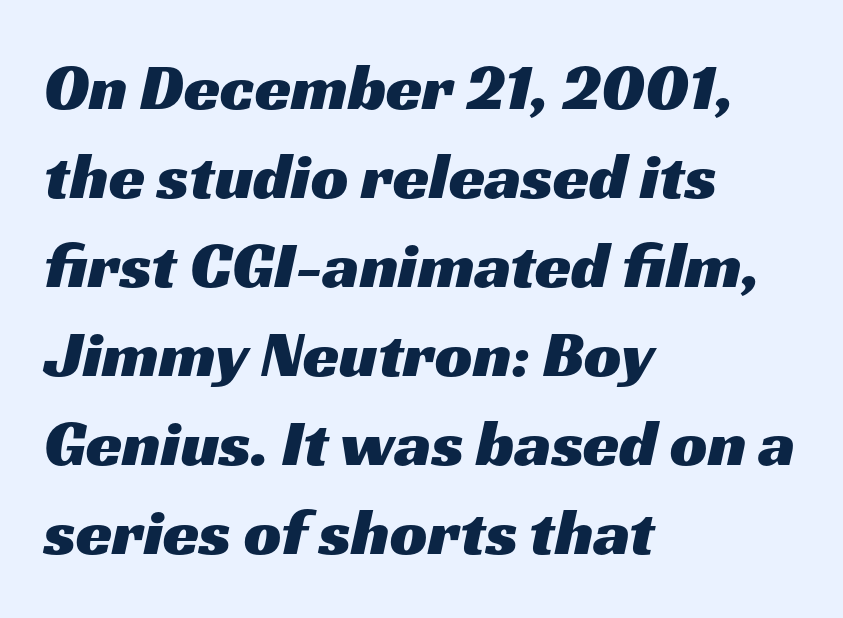
{"serif": "no", "width": "wide", "stroke_contrast": "medium", "x_height": "medium", "monospaced": "no", "underline": "no", "align": "left", "line_spacing": "normal", "line_spacing_ratio": 1.35, "letter_spacing": "normal", "letter_spacing_em": 0.0, "glyph_px": 66}
